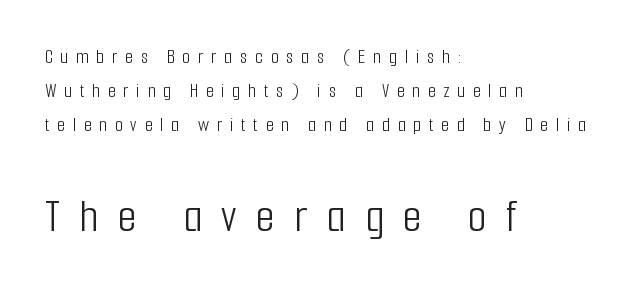
Check under the words: just untouched page. Tall strokes in this sample are plumb rather than angled. The paragraph shown leans on its left margin. The letters advance in unequal steps, a hallmark of proportional type. The passage shown is typeset with a sans-serif family. The letters are spread apart with noticeably loose tracking.
